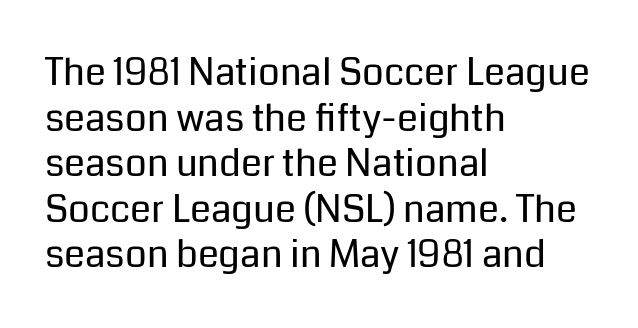
Alignment: flush left. The specimen omits any rule beneath the text block's lines. In terms of posture, this sample is upright. Nothing unusual about the tracking: characters are spaced as the font intends. Varying glyph widths throughout — classic text-font behaviour. Regarding serifs, this sample does without them.
